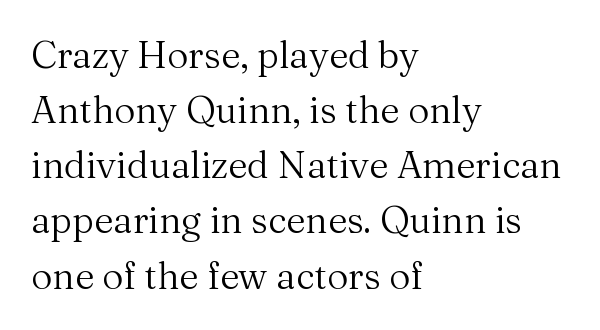
Q: Is the text bold? A: No.
Q: Is the text italic (slanted)? A: No, it is upright.
Q: Is the typeface a serif or a sans-serif typeface? A: Serif.
Q: Is the text underlined? A: No.
Q: How is the paragraph aligned? A: Left-aligned.
Q: Is the spacing between letters normal or unusually wide? A: Normal.
Q: Is the spacing between lines tight, normal or loose? A: Normal.
Q: Width (condensed, normal, or wide)? A: Normal.
Q: Stroke contrast? A: Medium.
Q: x-height? A: Medium.
Q: Monospaced? A: No.
